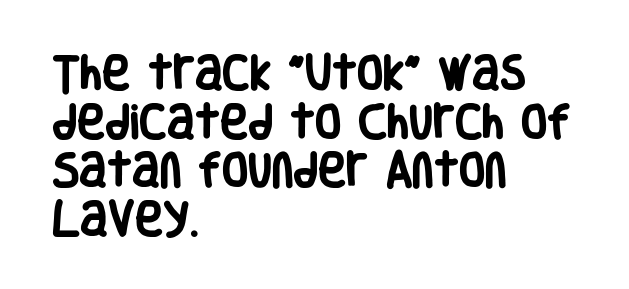
{"serif": "no", "italic": "no", "bold": "yes", "weight": "heavy", "width": "condensed", "stroke_contrast": "low", "x_height": "large", "monospaced": "no", "underline": "no", "align": "left", "line_spacing": "normal", "line_spacing_ratio": 1.28, "letter_spacing": "normal", "letter_spacing_em": 0.0, "glyph_px": 38}
